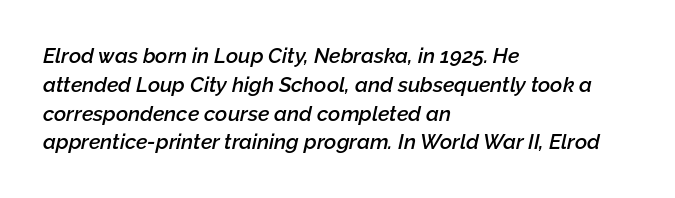
{"italic": "yes", "lean": "right", "slant_degrees": 12, "bold": "semi", "underline": "no", "align": "left", "line_spacing": "normal", "line_spacing_ratio": 1.37, "letter_spacing": "normal", "letter_spacing_em": 0.0, "glyph_px": 21}
